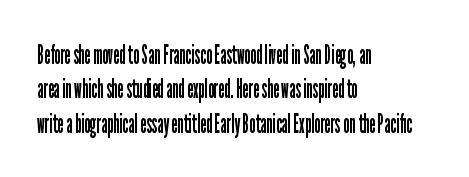
The image shows 27 px text type, upright; set left-aligned, normal line spacing (1.27x), normal letter spacing, not underlined.
